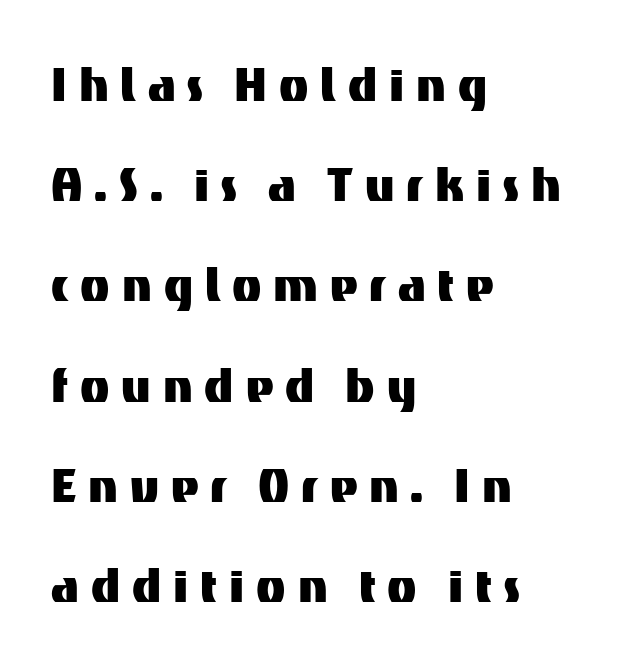
Compared with typical body copy, the letter spacing here is much looser. The rendering uses a moderate line-height, typical for paragraphs. The type sits square on the baseline with zero lean. Each letter keeps its own natural width here, so spacing adapts to shape. Notice how the passage keeps a crisp vertical edge on the left only.
